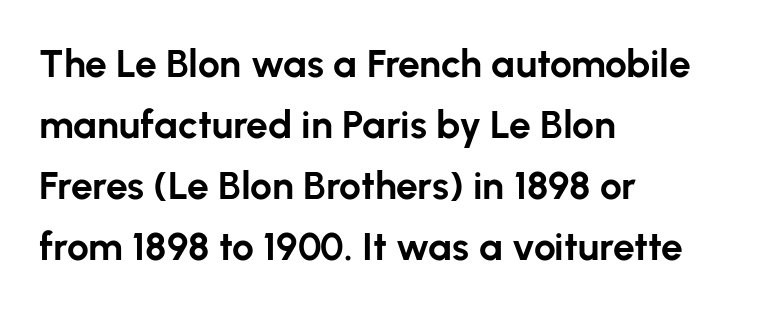
{"serif": "no", "italic": "no", "bold": "yes", "weight": "bold", "width": "normal", "stroke_contrast": "low", "x_height": "medium", "monospaced": "no", "underline": "no", "align": "left", "line_spacing": "normal", "line_spacing_ratio": 1.56, "letter_spacing": "normal", "letter_spacing_em": 0.0, "glyph_px": 39}
